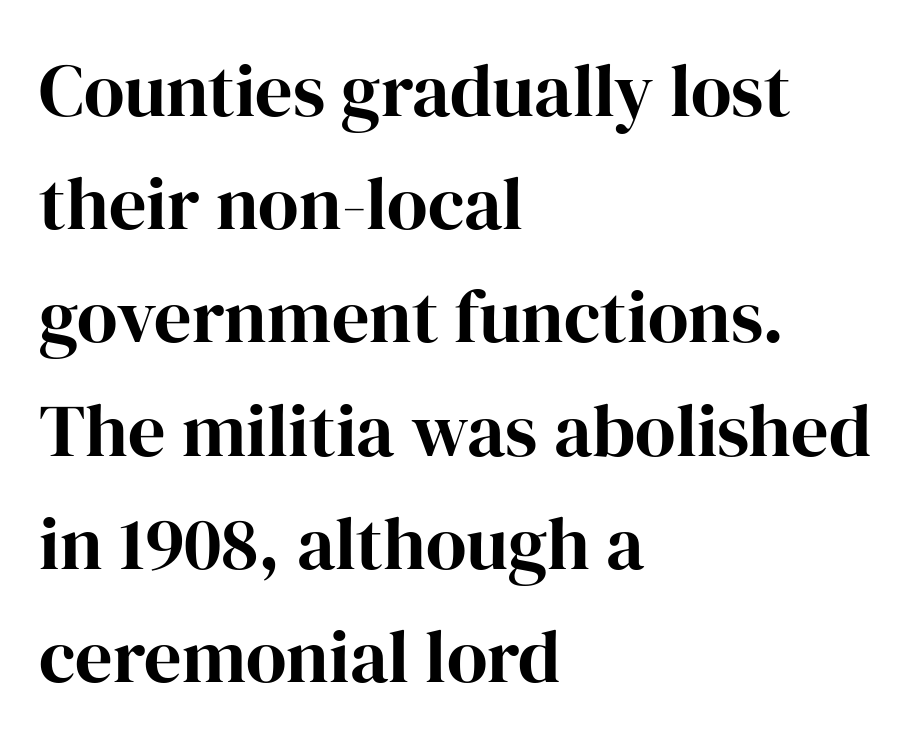
{"serif": "yes", "italic": "no", "bold": "yes", "weight": "bold", "width": "normal", "stroke_contrast": "high", "x_height": "medium", "monospaced": "no", "underline": "no", "align": "left", "line_spacing": "normal", "line_spacing_ratio": 1.53, "letter_spacing": "normal", "letter_spacing_em": 0.0, "glyph_px": 74}
